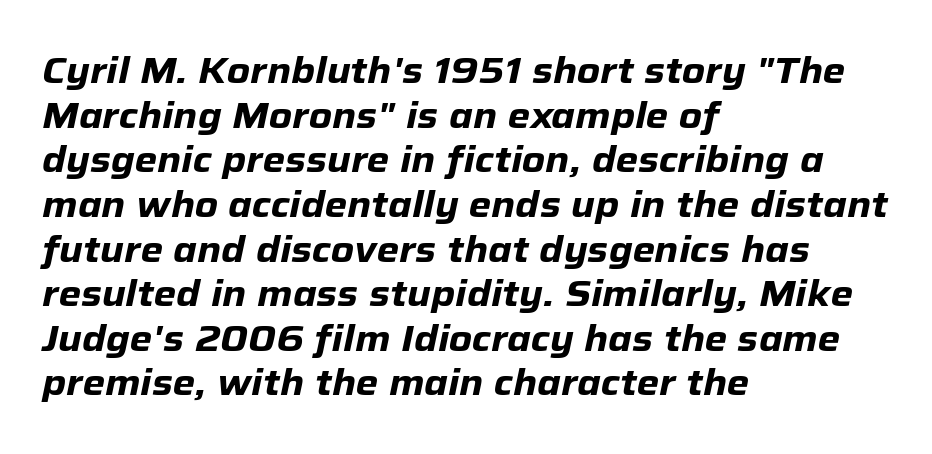
{"italic": "yes", "lean": "right", "slant_degrees": 12, "bold": "yes", "weight": "heavy", "width": "normal", "stroke_contrast": "low", "x_height": "medium", "monospaced": "no", "underline": "no", "align": "left", "line_spacing_ratio": 1.24, "letter_spacing": "normal", "letter_spacing_em": 0.0, "glyph_px": 36}
